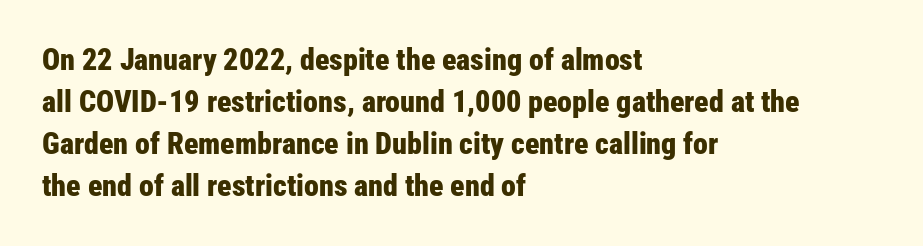
{"serif": "no", "italic": "no", "bold": "yes", "weight": "bold", "width": "condensed", "stroke_contrast": "low", "x_height": "medium", "monospaced": "no", "underline": "no", "align": "left", "line_spacing": "normal", "line_spacing_ratio": 1.4, "letter_spacing": "normal", "letter_spacing_em": 0.0, "glyph_px": 30}
